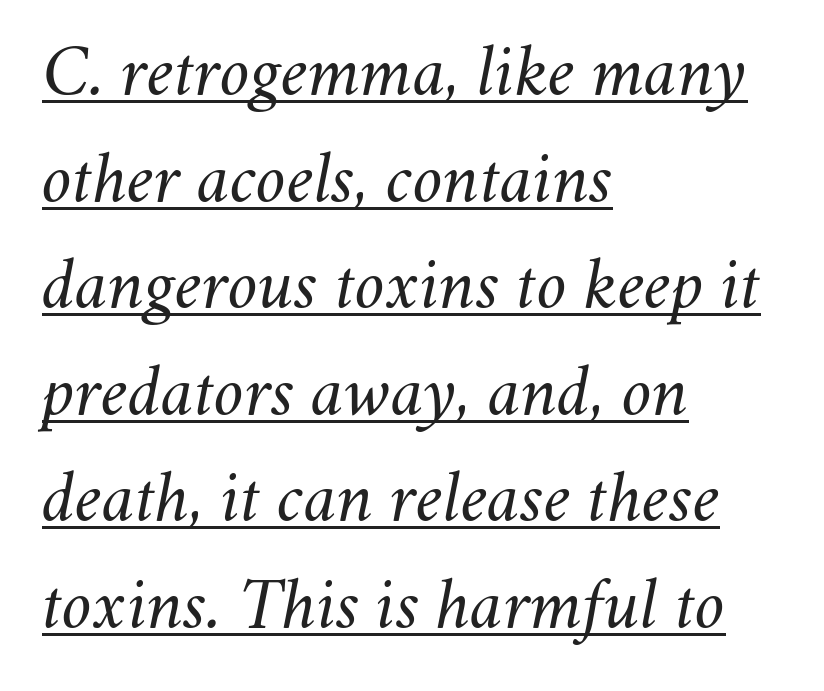
The lines are quadded left. In designer terms, the underline attribute is active on this setting. It's the slanting kind of type. The face used here is proportionally spaced, like ordinary book or web type. One glance says typical: line gaps are just what's usual.
